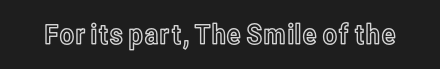
Q: Is the text italic (slanted)? A: No, it is upright.
Q: Is the text underlined? A: No.
Q: Is the spacing between letters normal or unusually wide? A: Normal.
Q: Width (condensed, normal, or wide)? A: Condensed.
Q: x-height? A: Medium.
Q: Monospaced? A: No.
